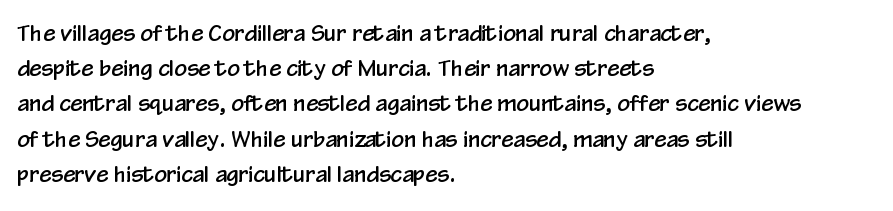
{"italic": "no", "underline": "no", "align": "left", "line_spacing": "normal", "line_spacing_ratio": 1.6, "letter_spacing": "normal", "letter_spacing_em": 0.0, "glyph_px": 22}
